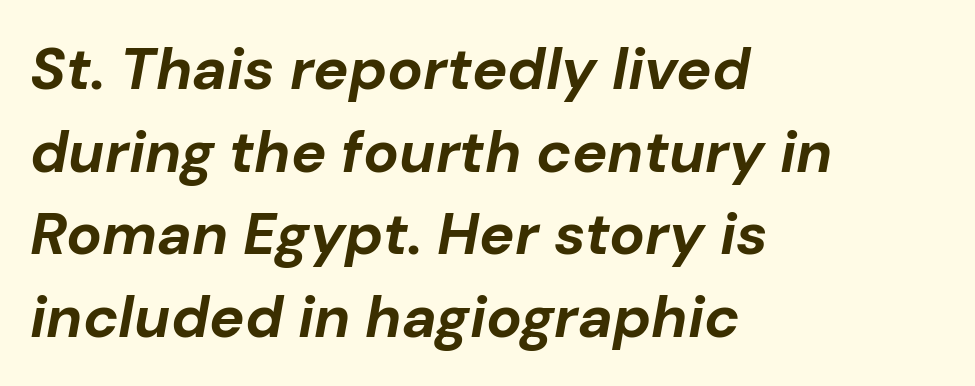
The image shows 59 px bold type, italic (leaning right); set left-aligned, normal line spacing (1.4x), normal letter spacing, not underlined; low stroke contrast and a medium x-height.
